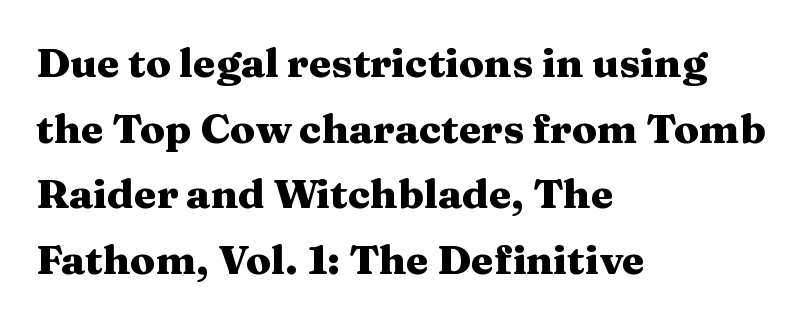
Vertical spacing — default. The rag falls on the right side of this text block. The lettering stays uniformly vertical, giving the passage a roman look. A clean baseline with only descenders dipping below it. A typesetter would call this zero additional tracking. The glyphs in this specimen are seriffed.
